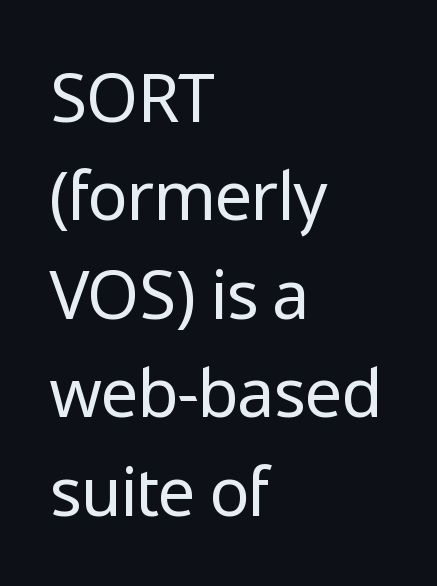
{"serif": "no", "italic": "no", "bold": "no", "weight": "regular", "width": "normal", "stroke_contrast": "low", "x_height": "medium", "monospaced": "no", "underline": "no", "align": "left", "line_spacing": "normal", "line_spacing_ratio": 1.47, "letter_spacing": "normal", "letter_spacing_em": 0.0, "glyph_px": 67}
